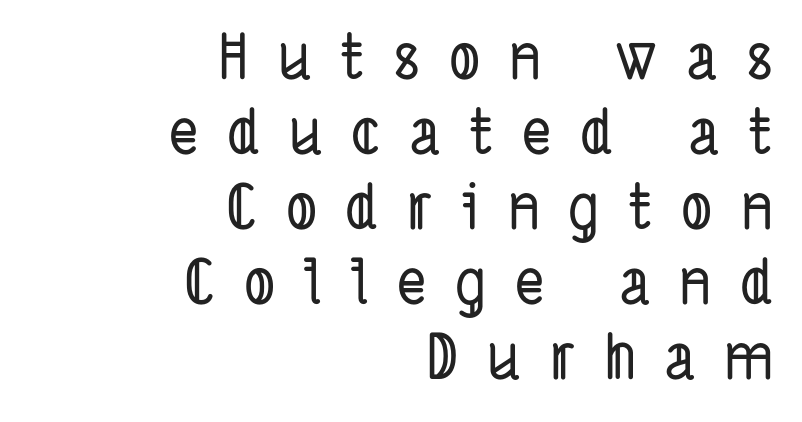
Is this a fixed-width face? No — the glyphs have proportional, varying widths. The type is letterspaced generously, with wide tracking. Where is the straight margin? On the right. Look at the bottom of the vertical strokes: they stop flat, with no serifs.
